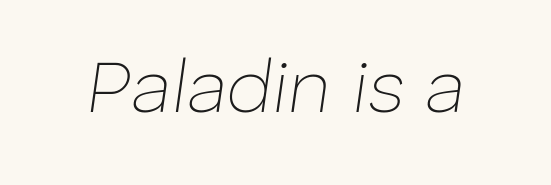
Q: Is the text bold? A: No.
Q: Is the text italic (slanted)? A: Yes, it leans right by about 8 degrees.
Q: Is the text underlined? A: No.
Q: Is the spacing between letters normal or unusually wide? A: Normal.
Q: Width (condensed, normal, or wide)? A: Normal.
Q: Stroke contrast? A: Low.
Q: x-height? A: Medium.
Q: Monospaced? A: No.
